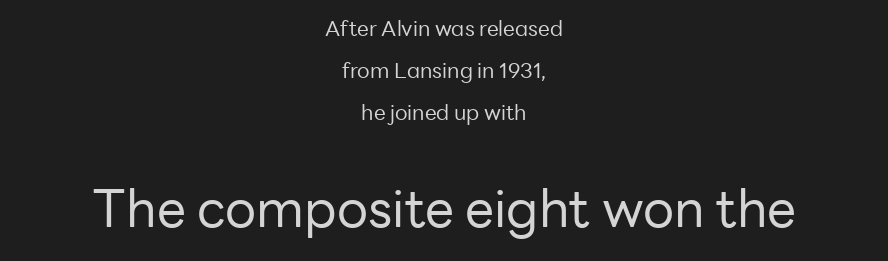
The image shows 52 px regular-weight sans-serif type, upright; set centered, loose line spacing (2.01x), normal letter spacing, not underlined; the second (bottom) block is 2.48x larger; low stroke contrast and a medium x-height.
